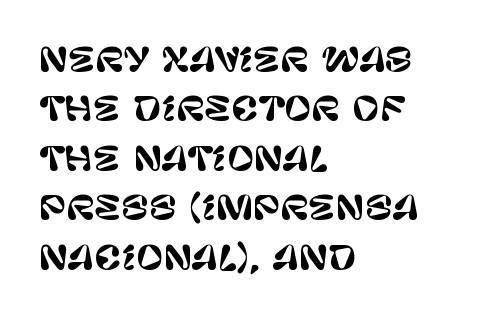
{"serif": "no", "width": "normal", "stroke_contrast": "low", "x_height": "large", "monospaced": "no", "underline": "no", "align": "left", "line_spacing": "normal", "line_spacing_ratio": 1.5, "letter_spacing": "normal", "letter_spacing_em": 0.0, "glyph_px": 33}
